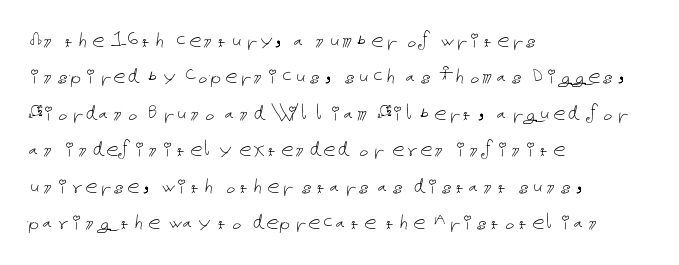
Q: Is the text bold? A: No.
Q: Is the text italic (slanted)? A: No, it is upright.
Q: Is the text underlined? A: No.
Q: How is the paragraph aligned? A: Left-aligned.
Q: Is the spacing between letters normal or unusually wide? A: Normal.
Q: Is the spacing between lines tight, normal or loose? A: Normal.
